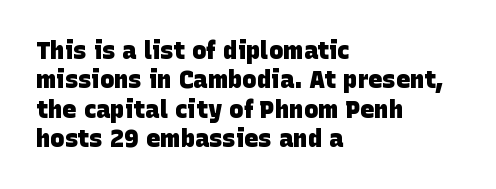
The image shows 24 px bold type; set left-aligned, line spacing 1.22x, normal letter spacing, not underlined.
